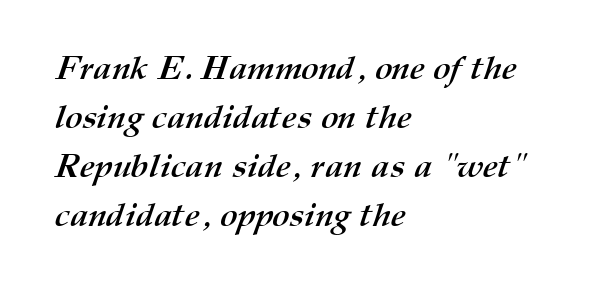
{"bold": "yes", "weight": "semibold", "width": "normal", "stroke_contrast": "medium", "x_height": "medium", "monospaced": "no", "underline": "no", "align": "left", "line_spacing": "normal", "line_spacing_ratio": 1.48, "letter_spacing": "normal", "letter_spacing_em": 0.0, "glyph_px": 33}
